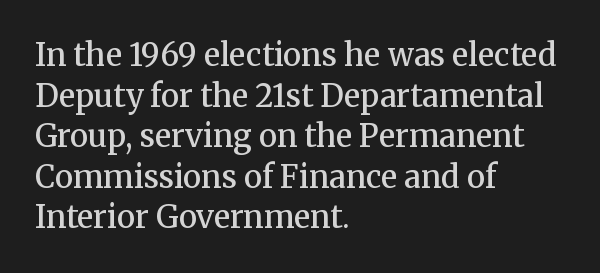
The image shows 31 px semibold serif type, upright; set left-aligned, normal line spacing (1.31x), normal letter spacing, not underlined; medium stroke contrast and a medium x-height.
